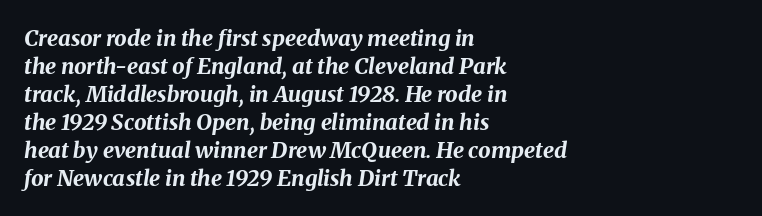
The image shows 22 px bold type, italic (leaning right); set left-aligned, normal line spacing (1.27x), normal letter spacing, not underlined.
